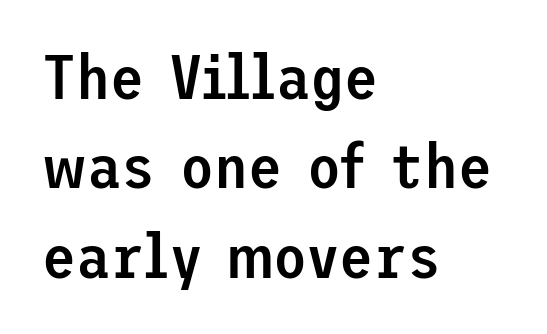
The image shows 62 px semibold sans-serif type, upright; set left-aligned, normal line spacing (1.44x), normal letter spacing, not underlined; low stroke contrast and a medium x-height.
